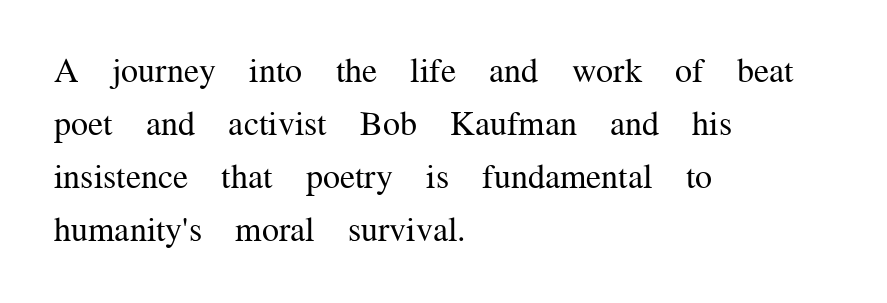
Q: Is the text bold? A: No.
Q: Is the text italic (slanted)? A: No, it is upright.
Q: Is the typeface a serif or a sans-serif typeface? A: Serif.
Q: Is the text underlined? A: No.
Q: How is the paragraph aligned? A: Left-aligned.
Q: Is the spacing between letters normal or unusually wide? A: Normal.
Q: Is the spacing between lines tight, normal or loose? A: Normal.
Q: Width (condensed, normal, or wide)? A: Normal.
Q: Stroke contrast? A: Medium.
Q: x-height? A: Medium.
Q: Monospaced? A: No.
